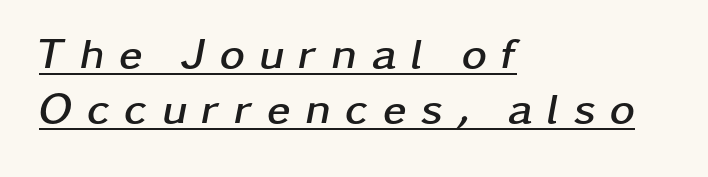
{"italic": "yes", "lean": "right", "slant_degrees": 11, "bold": "yes", "weight": "semibold", "width": "wide", "stroke_contrast": "low", "x_height": "medium", "monospaced": "no", "underline": "yes", "align": "left", "line_spacing": "normal", "line_spacing_ratio": 1.27, "letter_spacing": "wide", "letter_spacing_em": 0.33, "glyph_px": 43}
